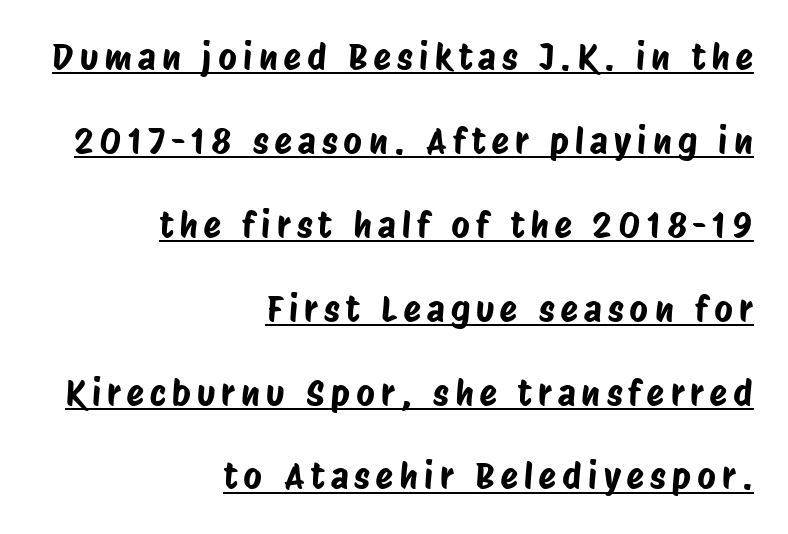
{"serif": "no", "width": "condensed", "stroke_contrast": "low", "x_height": "large", "monospaced": "no", "underline": "yes", "align": "right", "line_spacing": "loose", "line_spacing_ratio": 2.33, "glyph_px": 36}
